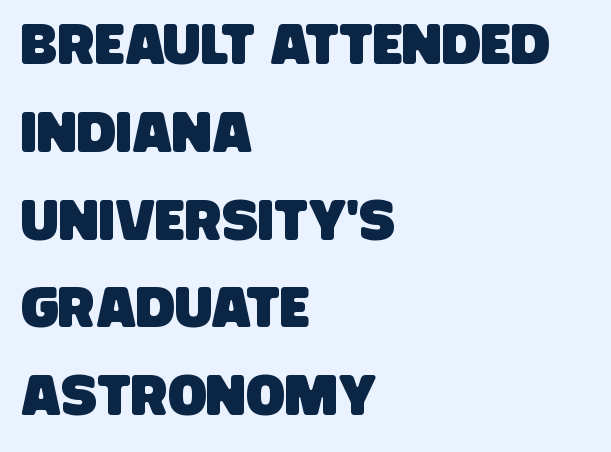
Q: Is the typeface a serif or a sans-serif typeface? A: Sans-serif.
Q: Is the text underlined? A: No.
Q: How is the paragraph aligned? A: Left-aligned.
Q: Is the spacing between letters normal or unusually wide? A: Normal.
Q: Is the spacing between lines tight, normal or loose? A: Normal.
Q: Width (condensed, normal, or wide)? A: Condensed.
Q: Stroke contrast? A: Low.
Q: x-height? A: Large.
Q: Monospaced? A: No.
